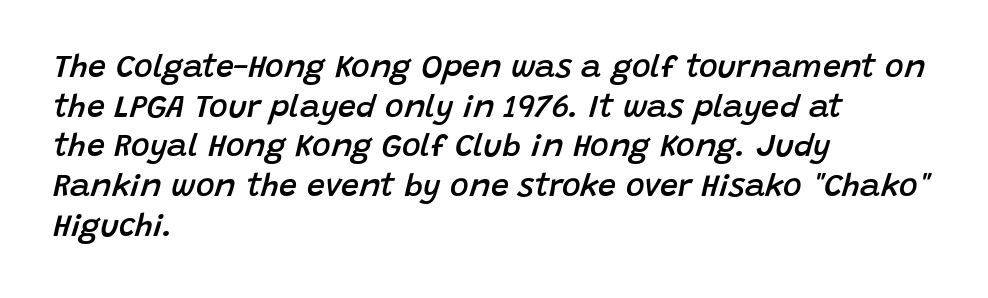
Q: Is the text bold? A: Semi-bold.
Q: Is the text italic (slanted)? A: Yes, it leans right by about 15 degrees.
Q: Is the text underlined? A: No.
Q: How is the paragraph aligned? A: Left-aligned.
Q: Is the spacing between letters normal or unusually wide? A: Normal.
Q: Width (condensed, normal, or wide)? A: Normal.
Q: Stroke contrast? A: Low.
Q: x-height? A: Large.
Q: Monospaced? A: No.
